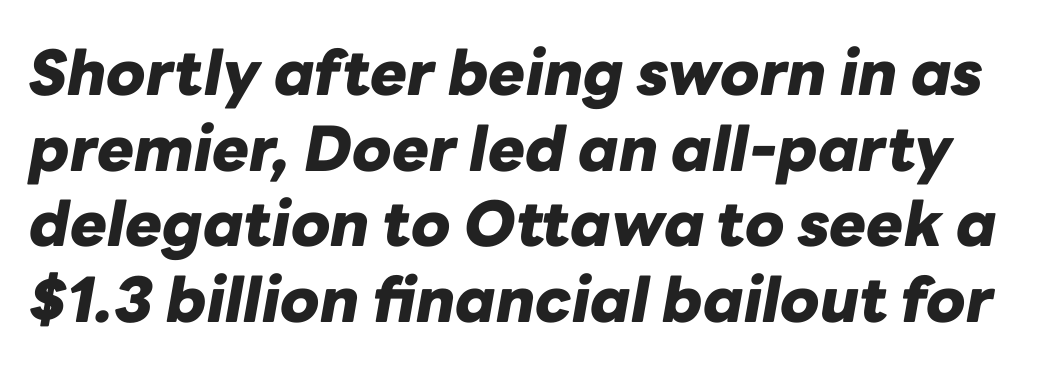
Unmarked baselines from the first word to the last. This sample has the flowing, uneven cadence of proportional lettering. Is the letter spacing exaggerated? No — it looks like the ordinary default. This is heavy type, rendered in bold.
